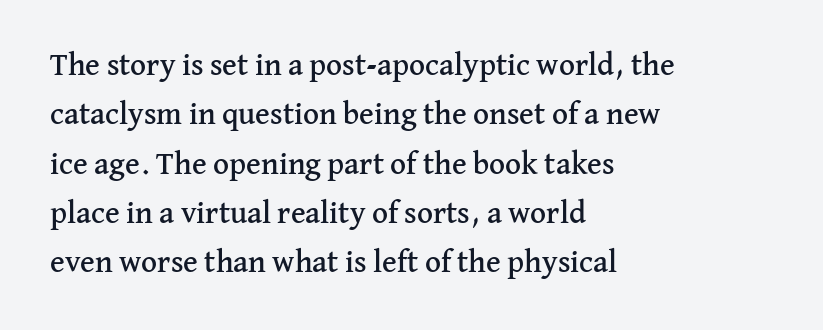
There is no visible air inserted between adjacent glyphs. Quick note: not italic, upright. A typesetter would label this face a serif. How would I describe the line gaps? Plain and ordinary.
